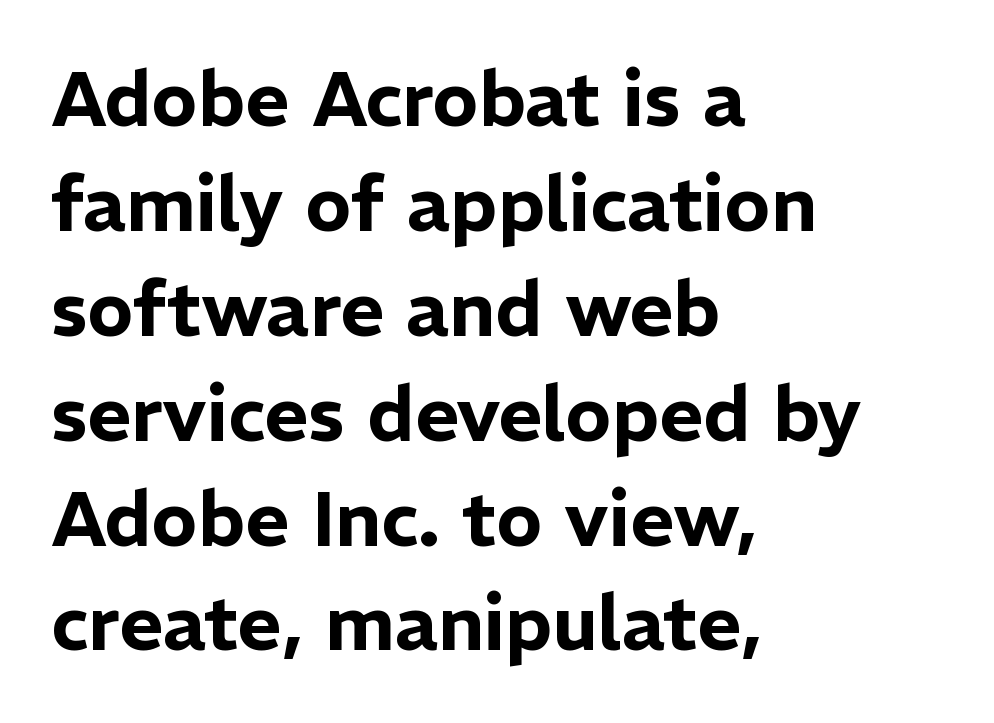
The designer left line spacing at the default. Nothing sits at the stroke ends, so this counts as sans-serif. Do the characters align in a grid? No, the font is proportional. Each word holds together tightly as a unit, with standard inter-letter gaps.
